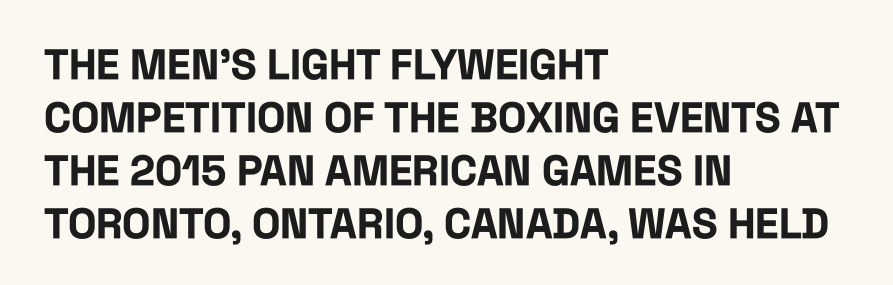
Compared with typical body copy, the letter spacing here is the same. Posture: upright roman. The designer went with a sans here, leaving each stem footless. This rendering features lettering with no underline.
